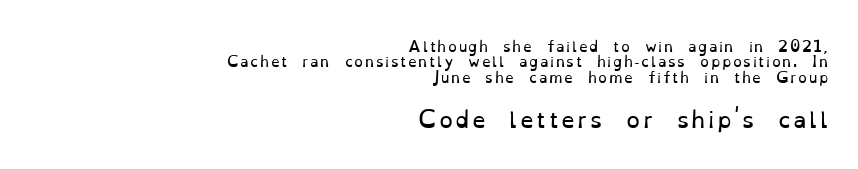
{"italic": "no", "bold": "no", "underline": "no", "align": "right", "line_spacing": "tight", "line_spacing_ratio": 1.09, "larger_block": "second", "size_ratio": 1.57, "glyph_px": 22}
